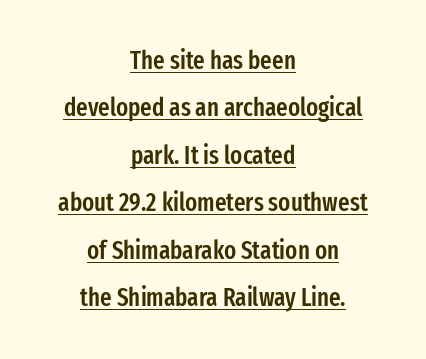
Q: Is the text bold? A: Semi-bold.
Q: Is the text italic (slanted)? A: No, it is upright.
Q: Is the text underlined? A: Yes.
Q: How is the paragraph aligned? A: Centered.
Q: Is the spacing between letters normal or unusually wide? A: Normal.
Q: Is the spacing between lines tight, normal or loose? A: Loose.
